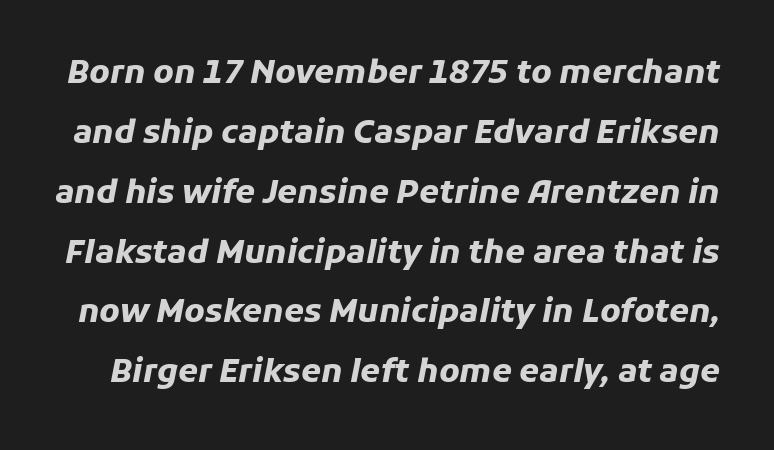
{"italic": "yes", "lean": "right", "slant_degrees": 11, "bold": "yes", "weight": "heavy", "width": "normal", "stroke_contrast": "low", "x_height": "medium", "monospaced": "no", "underline": "no", "line_spacing_ratio": 1.87, "letter_spacing": "normal", "letter_spacing_em": 0.0, "glyph_px": 32}
